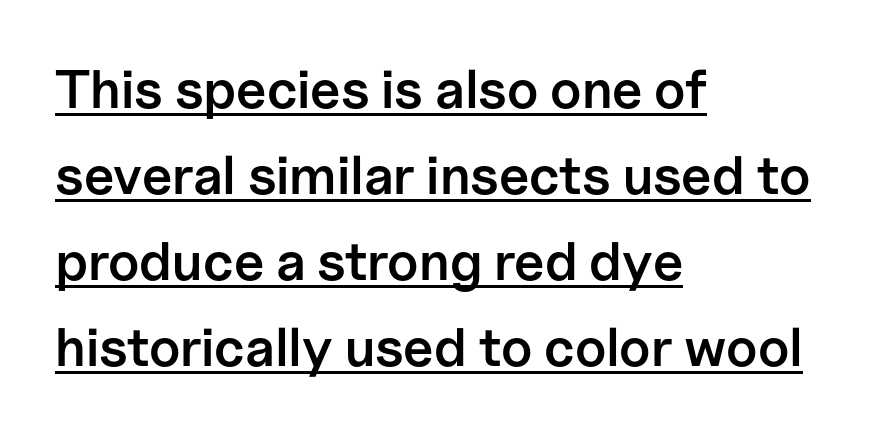
A bit beefed up — I'd call it semibold rather than bold. Characters follow at the spacing the type designer built in. Layout note: lines flush left. Compared with typical paragraphs, the rows here are spaced about the same. The font family rendered here belongs to the sans-serif group.
